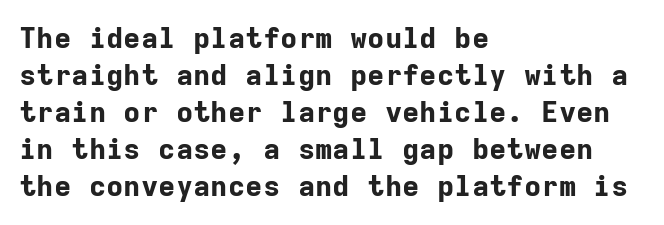
Q: Is the text bold? A: Yes.
Q: Is the text italic (slanted)? A: No, it is upright.
Q: Is the typeface a serif or a sans-serif typeface? A: Sans-serif.
Q: Is the text underlined? A: No.
Q: How is the paragraph aligned? A: Left-aligned.
Q: Is the spacing between letters normal or unusually wide? A: Normal.
Q: Is the spacing between lines tight, normal or loose? A: Normal.
Q: Width (condensed, normal, or wide)? A: Normal.
Q: Stroke contrast? A: Low.
Q: x-height? A: Medium.
Q: Monospaced? A: Yes.
